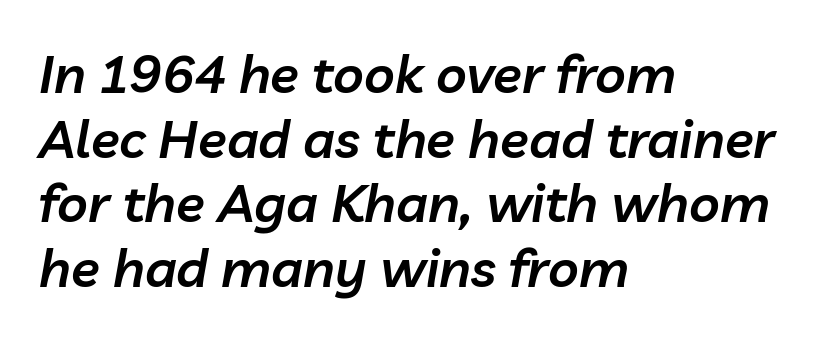
{"italic": "yes", "lean": "right", "slant_degrees": 10, "bold": "semi", "weight": "semibold", "width": "normal", "stroke_contrast": "low", "x_height": "medium", "monospaced": "no", "underline": "no", "align": "left", "line_spacing_ratio": 1.22, "letter_spacing": "normal", "letter_spacing_em": 0.0, "glyph_px": 53}
